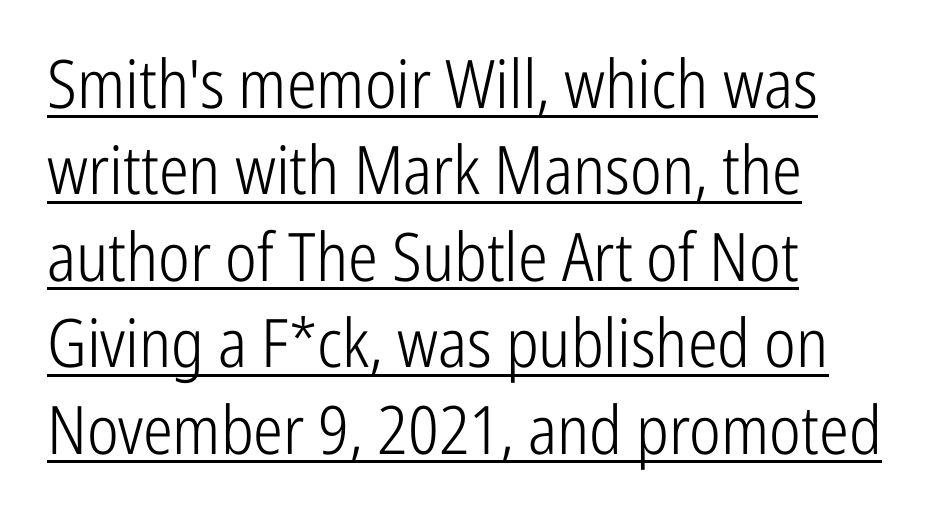
Q: Is the text bold? A: No.
Q: Is the text italic (slanted)? A: No, it is upright.
Q: Is the typeface a serif or a sans-serif typeface? A: Sans-serif.
Q: Is the text underlined? A: Yes.
Q: How is the paragraph aligned? A: Left-aligned.
Q: Is the spacing between letters normal or unusually wide? A: Normal.
Q: Is the spacing between lines tight, normal or loose? A: Normal.
Q: Width (condensed, normal, or wide)? A: Condensed.
Q: Stroke contrast? A: Low.
Q: x-height? A: Medium.
Q: Monospaced? A: No.
